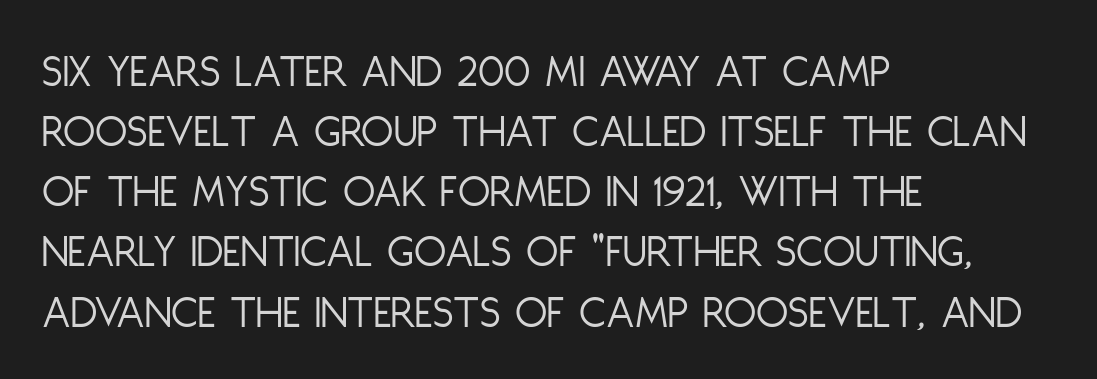
Q: Is the text bold? A: No.
Q: Is the text italic (slanted)? A: No, it is upright.
Q: Is the typeface a serif or a sans-serif typeface? A: Sans-serif.
Q: Is the text underlined? A: No.
Q: How is the paragraph aligned? A: Left-aligned.
Q: Is the spacing between letters normal or unusually wide? A: Normal.
Q: Is the spacing between lines tight, normal or loose? A: Normal.
Q: Width (condensed, normal, or wide)? A: Condensed.
Q: Stroke contrast? A: Low.
Q: x-height? A: Large.
Q: Monospaced? A: No.
